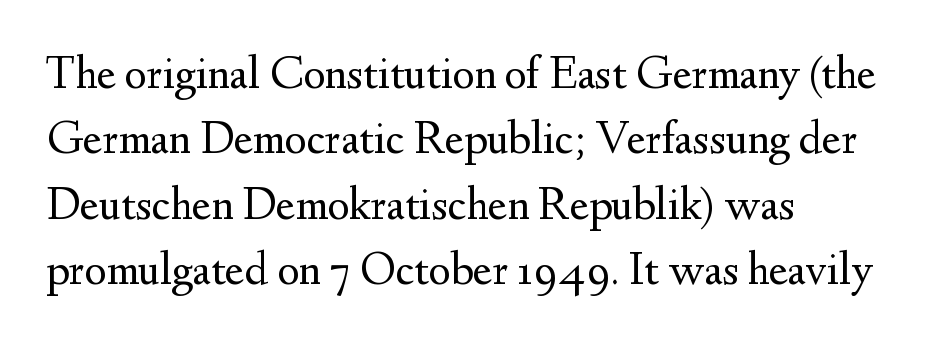
{"serif": "yes", "italic": "no", "bold": "no", "weight": "regular", "width": "normal", "stroke_contrast": "medium", "x_height": "small", "monospaced": "no", "underline": "no", "align": "left", "line_spacing": "normal", "line_spacing_ratio": 1.39, "letter_spacing": "normal", "letter_spacing_em": 0.0, "glyph_px": 47}
